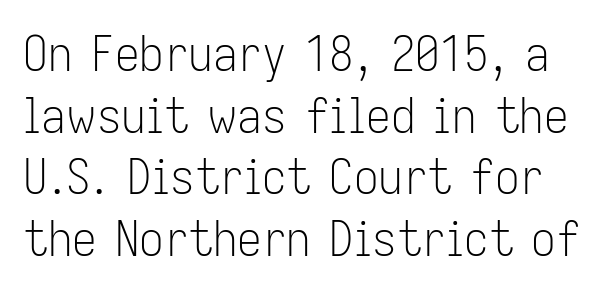
Q: Is the text bold? A: No.
Q: Is the text italic (slanted)? A: No, it is upright.
Q: Is the typeface a serif or a sans-serif typeface? A: Sans-serif.
Q: Is the text underlined? A: No.
Q: Is the spacing between letters normal or unusually wide? A: Normal.
Q: Is the spacing between lines tight, normal or loose? A: Normal.
Q: Width (condensed, normal, or wide)? A: Condensed.
Q: Stroke contrast? A: Low.
Q: x-height? A: Medium.
Q: Monospaced? A: No.
